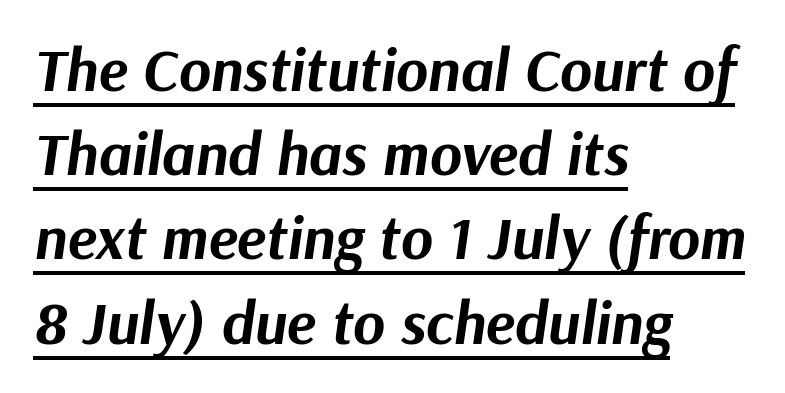
The image shows 61 px bold type, italic (leaning right); set left-aligned, normal line spacing (1.38x), normal letter spacing, underlined; medium stroke contrast and a medium x-height.
